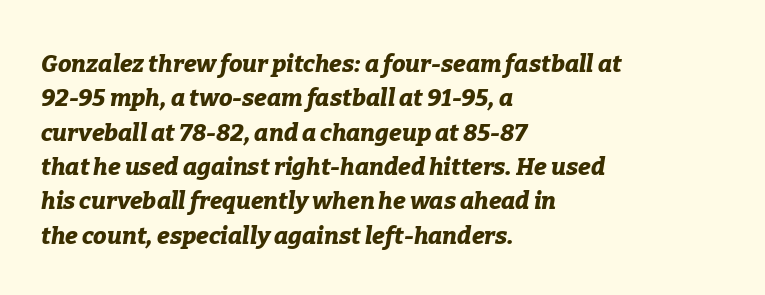
Left-aligned paragraph, ragged on the right. Tracking value appears to be zero — textbook default spacing. The space between consecutive lines is moderate. The area under the type is left untouched. Rendered with sloped, italic letterforms.
